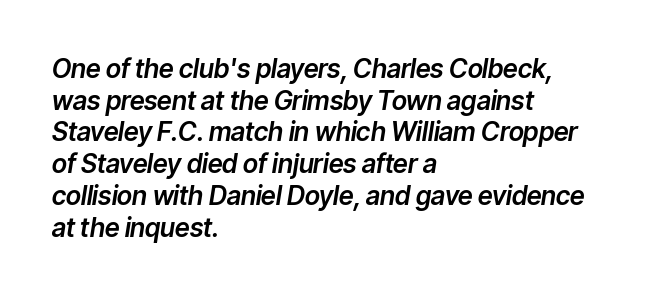
The image shows 26 px text type, italic (leaning right); set left-aligned, line spacing 1.22x, normal letter spacing, not underlined.
